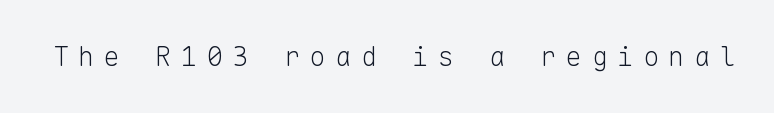
Q: Is the text bold? A: No.
Q: Is the text italic (slanted)? A: No, it is upright.
Q: Is the text underlined? A: No.
Q: Is the spacing between letters normal or unusually wide? A: Unusually wide.
